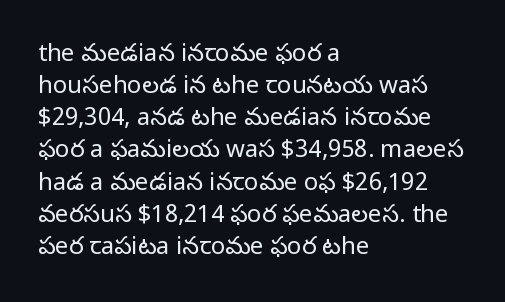
{"italic": "no", "bold": "no", "underline": "no", "align": "left", "line_spacing": "normal", "line_spacing_ratio": 1.34, "letter_spacing": "normal", "letter_spacing_em": 0.0, "glyph_px": 24}
